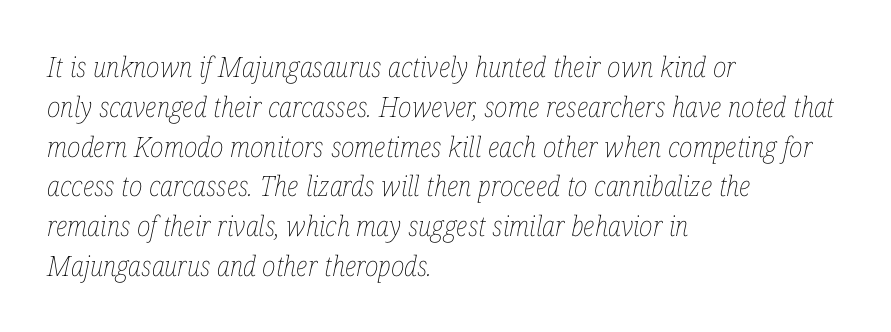
{"italic": "yes", "lean": "right", "slant_degrees": 12, "bold": "no", "weight": "thin", "width": "condensed", "stroke_contrast": "low", "x_height": "medium", "monospaced": "no", "underline": "no", "align": "left", "line_spacing": "normal", "line_spacing_ratio": 1.42, "letter_spacing": "normal", "letter_spacing_em": 0.0, "glyph_px": 28}
